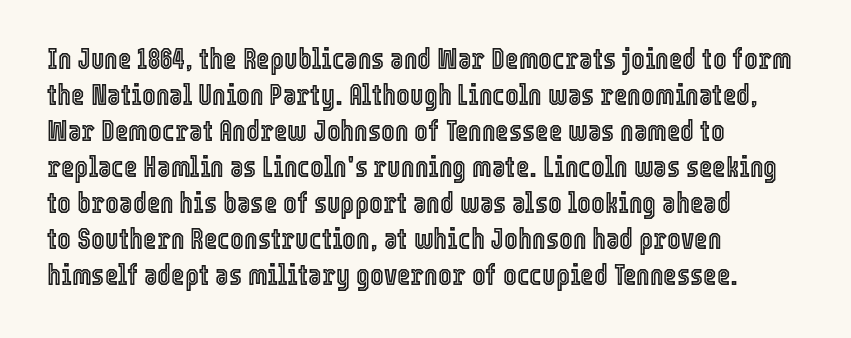
Q: Is the text italic (slanted)? A: No, it is upright.
Q: Is the text underlined? A: No.
Q: How is the paragraph aligned? A: Left-aligned.
Q: Is the spacing between letters normal or unusually wide? A: Normal.
Q: Width (condensed, normal, or wide)? A: Condensed.
Q: x-height? A: Medium.
Q: Monospaced? A: No.
